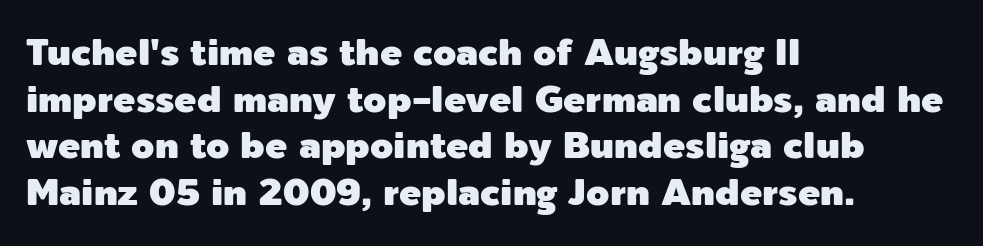
Q: Is the text italic (slanted)? A: No, it is upright.
Q: Is the typeface a serif or a sans-serif typeface? A: Sans-serif.
Q: Is the text underlined? A: No.
Q: How is the paragraph aligned? A: Left-aligned.
Q: Is the spacing between letters normal or unusually wide? A: Normal.
Q: Is the spacing between lines tight, normal or loose? A: Normal.
Q: Width (condensed, normal, or wide)? A: Normal.
Q: x-height? A: Medium.
Q: Monospaced? A: No.
